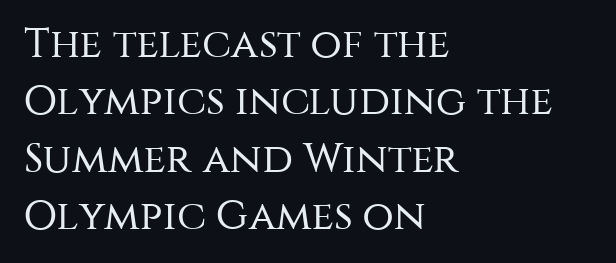
Interline gaps are of average width in this sample. Counters stay open thanks to moderate or lighter strokes. Spacing verdict: proportional, widths tailored to each character. The passage shown is not underscored anywhere.
